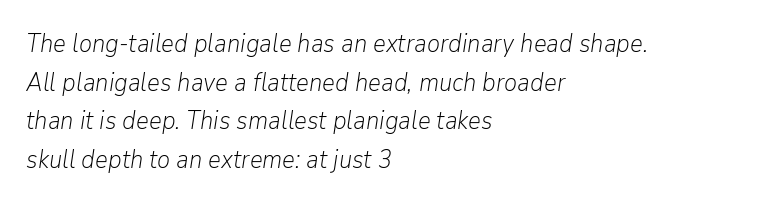
The image shows 25 px text type, italic (leaning right); set left-aligned, normal line spacing (1.55x), normal letter spacing, not underlined.
